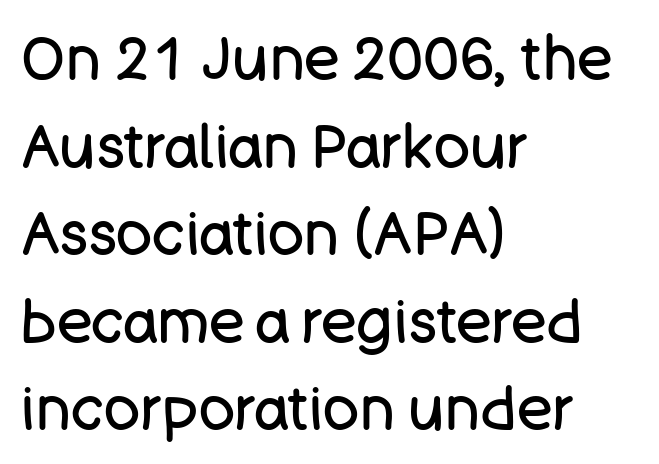
The image shows 60 px regular-weight sans-serif type, upright; set left-aligned, normal line spacing (1.46x), normal letter spacing, not underlined; low stroke contrast and a large x-height.
